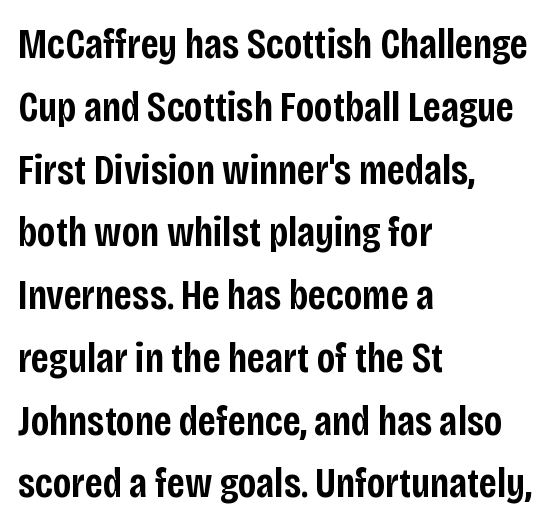
You could call the tracking neutral — neither tight nor loose. Character widths vary here, with narrow letters taking less room than wide ones. To sum up the face: it is a sans, with no serifs. Weight check: semibold — heavier than regular, not quite bold.
